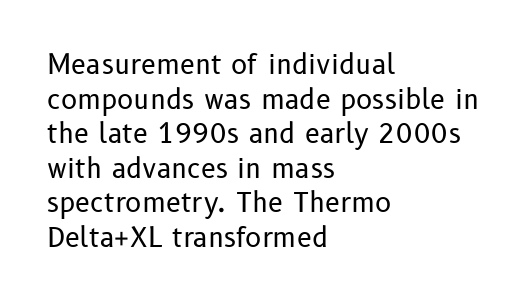
The block of text has a typical density, with ordinary space between rows. Which margin do the lines hug? The left one — the right edge is uneven. The space directly below the letters is spotless. This is the regular roman posture of the typeface. Does extra space separate the letters? No, they use regular spacing.
